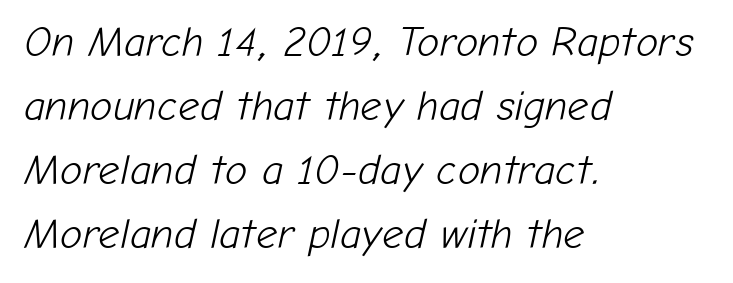
The gap between lines stays unmarked. Students, observe: this is what conventionally led text looks like. Is this a fixed-width face? No — the glyphs have proportional, varying widths. The lettering tilts uniformly, giving the passage an italic look. Short note: letters normally spaced.
